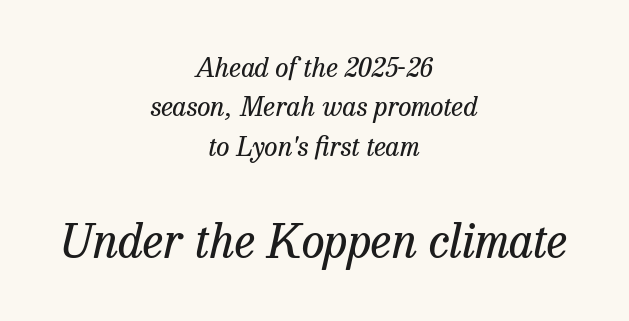
Q: Is the text bold? A: No.
Q: Is the text italic (slanted)? A: Yes, it leans right by about 13 degrees.
Q: Is the typeface a serif or a sans-serif typeface? A: Serif.
Q: Is the text underlined? A: No.
Q: How is the paragraph aligned? A: Centered.
Q: Is the spacing between letters normal or unusually wide? A: Normal.
Q: Is the spacing between lines tight, normal or loose? A: Normal.
Q: Which block of text is set in a larger size, the first (top) or the second (bottom)? A: The second (bottom) one.
Q: Width (condensed, normal, or wide)? A: Normal.
Q: Stroke contrast? A: Low.
Q: x-height? A: Medium.
Q: Monospaced? A: No.
